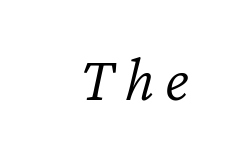
Think of a printed novel: that variable character pitch is what you see here. Bare-footed words on every line. The setting favours the right margin, as signatures and pull-quotes sometimes do. A light-to-regular cut is what we see here.
